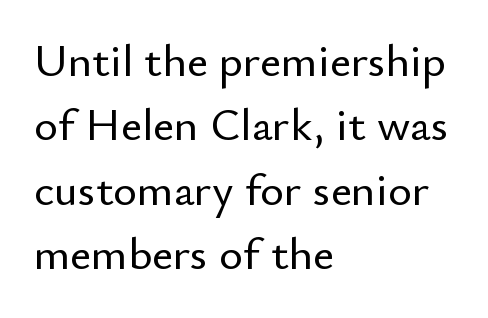
{"serif": "no", "italic": "no", "width": "normal", "stroke_contrast": "low", "x_height": "small", "monospaced": "no", "underline": "no", "align": "left", "line_spacing": "normal", "line_spacing_ratio": 1.4, "letter_spacing": "normal", "letter_spacing_em": 0.0, "glyph_px": 46}
